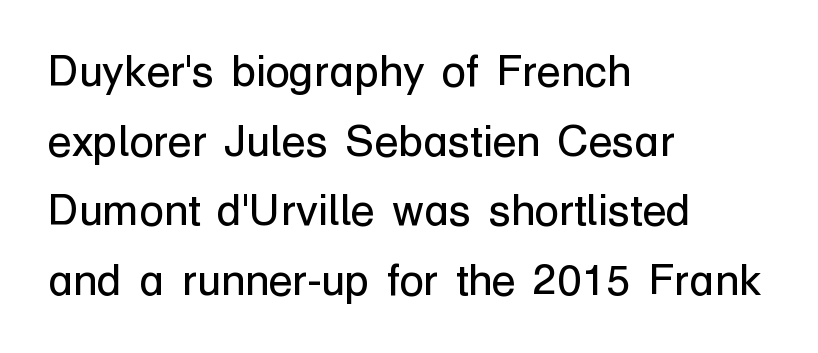
Q: Is the text bold? A: No.
Q: Is the text italic (slanted)? A: No, it is upright.
Q: Is the typeface a serif or a sans-serif typeface? A: Sans-serif.
Q: Is the text underlined? A: No.
Q: How is the paragraph aligned? A: Left-aligned.
Q: Is the spacing between letters normal or unusually wide? A: Normal.
Q: Is the spacing between lines tight, normal or loose? A: Normal.
Q: Width (condensed, normal, or wide)? A: Normal.
Q: Stroke contrast? A: Low.
Q: x-height? A: Medium.
Q: Monospaced? A: No.
